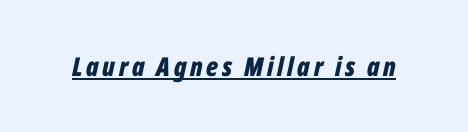
This is oblique type, the kind used for emphasis or titles. Summary of weight: heavy, a full bold. The string is rendered with underlining switched on.
